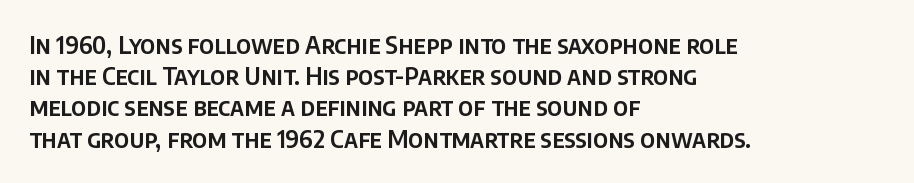
Q: Is the text italic (slanted)? A: No, it is upright.
Q: Is the text underlined? A: No.
Q: How is the paragraph aligned? A: Left-aligned.
Q: Is the spacing between letters normal or unusually wide? A: Normal.
Q: Is the spacing between lines tight, normal or loose? A: Normal.
